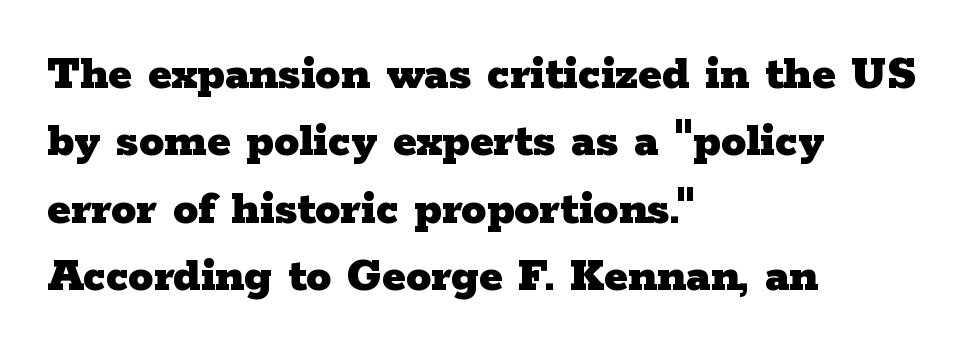
These lines are set flush left with a ragged right edge. Look at the stroke-to-counter ratio: heavy, a bold. Proportional: the letters do not fall into vertical columns. Check under the words: just untouched page. This sample keeps an unexceptional amount of space between lines. Tall strokes in this sample are plumb rather than angled.
